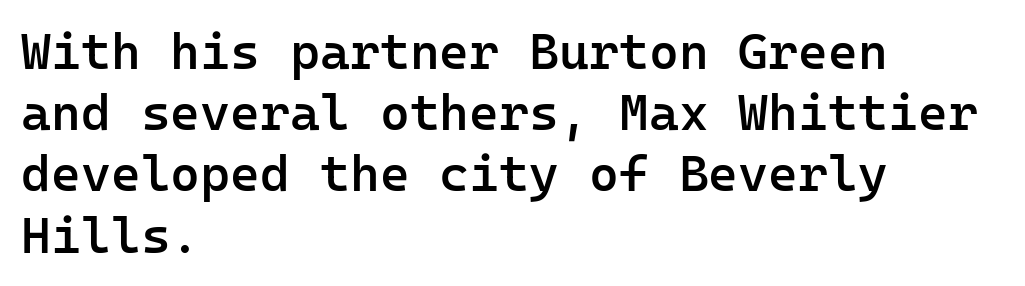
The image shows 51 px semibold sans-serif type, upright, monospaced; set left-aligned, line spacing 1.2x, normal letter spacing, not underlined; low stroke contrast and a medium x-height.
